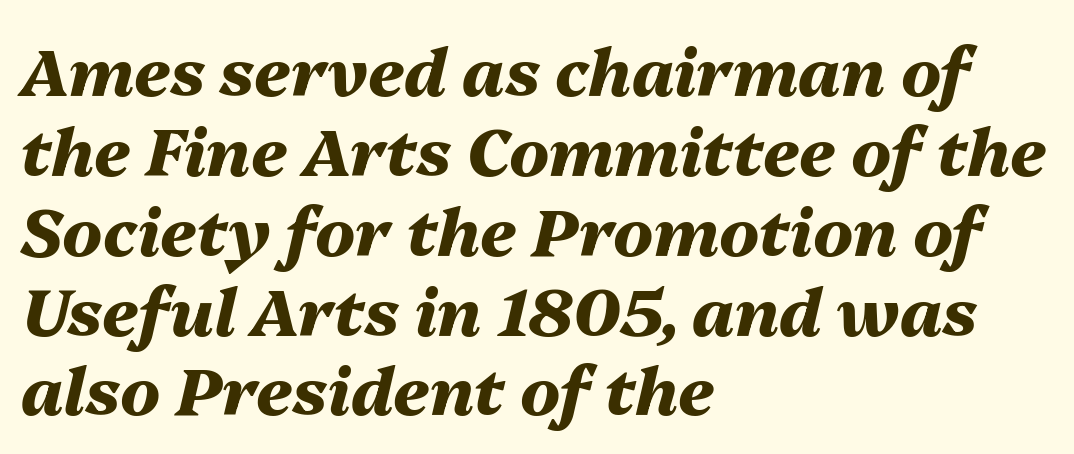
The image shows 66 px heavy type, italic (leaning right); set left-aligned, line spacing 1.21x, normal letter spacing, not underlined; medium stroke contrast and a medium x-height.
